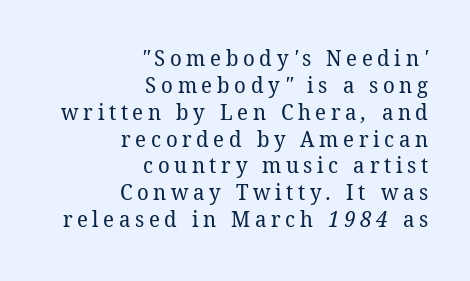
A typesetter would call this heavily tracked-out type. The letters look calm and open, with moderate or lighter stems. Visually the block forms a straight wall on the right and a jagged coastline on the left. Check under the words: just untouched page.
